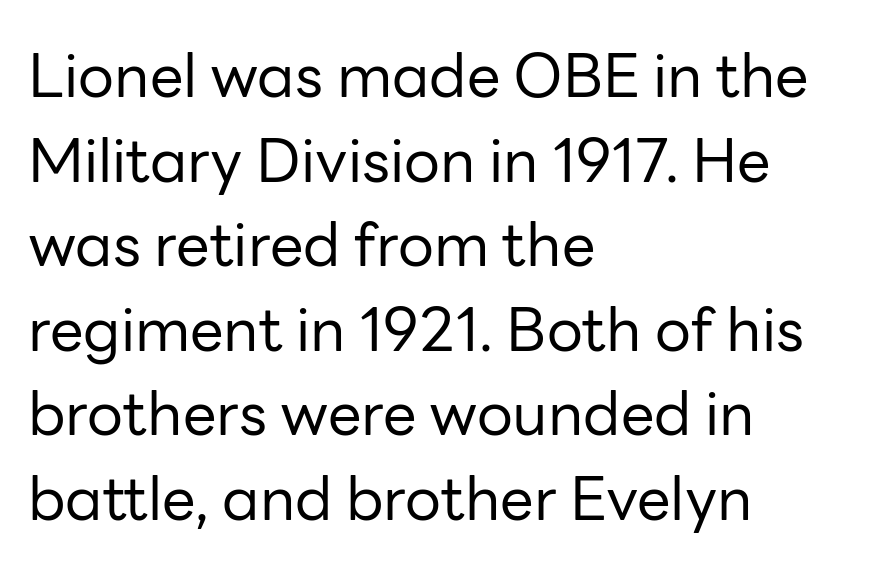
{"serif": "no", "italic": "no", "bold": "no", "weight": "regular", "width": "normal", "stroke_contrast": "low", "x_height": "medium", "monospaced": "no", "underline": "no", "align": "left", "line_spacing": "normal", "line_spacing_ratio": 1.41, "letter_spacing": "normal", "letter_spacing_em": 0.0, "glyph_px": 60}
